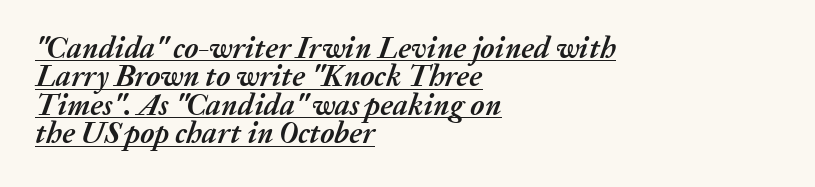
The tracking reads as untouched default to a designer's eye. Left-aligned paragraph, ragged on the right. Baseline-to-baseline distance is barely more than the letter height. Each glyph is drawn with heavy, bold strokes. Check the space under the baseline: a stroke is drawn there. Spacing verdict: proportional, widths tailored to each character.
